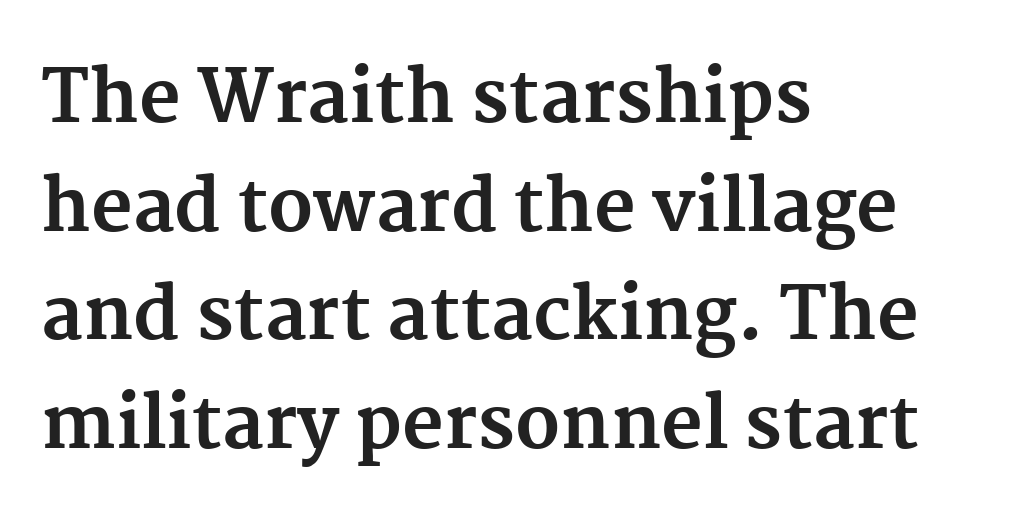
Q: Is the text bold? A: Yes.
Q: Is the text italic (slanted)? A: No, it is upright.
Q: Is the typeface a serif or a sans-serif typeface? A: Serif.
Q: Is the text underlined? A: No.
Q: How is the paragraph aligned? A: Left-aligned.
Q: Is the spacing between letters normal or unusually wide? A: Normal.
Q: Is the spacing between lines tight, normal or loose? A: Normal.
Q: Width (condensed, normal, or wide)? A: Normal.
Q: Stroke contrast? A: Medium.
Q: x-height? A: Medium.
Q: Monospaced? A: No.
